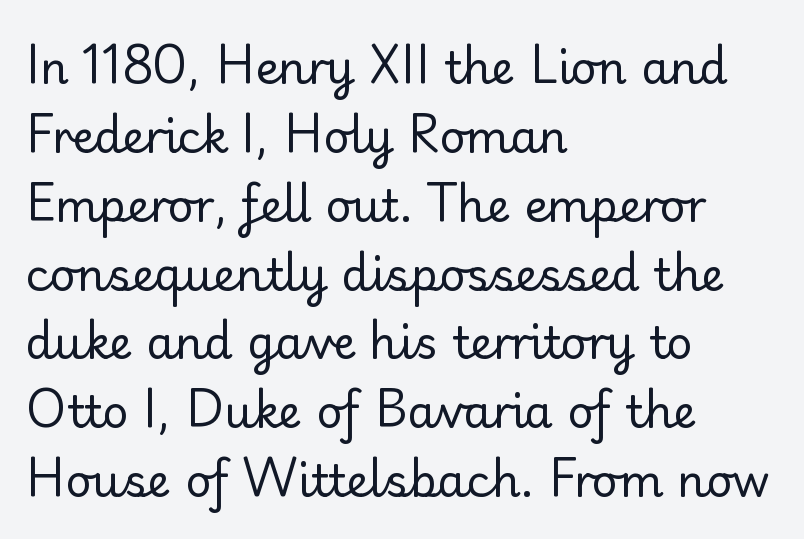
Q: Is the text bold? A: No.
Q: Is the text italic (slanted)? A: No, it is upright.
Q: Is the typeface a serif or a sans-serif typeface? A: Sans-serif.
Q: Is the text underlined? A: No.
Q: How is the paragraph aligned? A: Left-aligned.
Q: Is the spacing between letters normal or unusually wide? A: Normal.
Q: Is the spacing between lines tight, normal or loose? A: Normal.
Q: Width (condensed, normal, or wide)? A: Normal.
Q: Stroke contrast? A: Low.
Q: x-height? A: Small.
Q: Monospaced? A: No.
